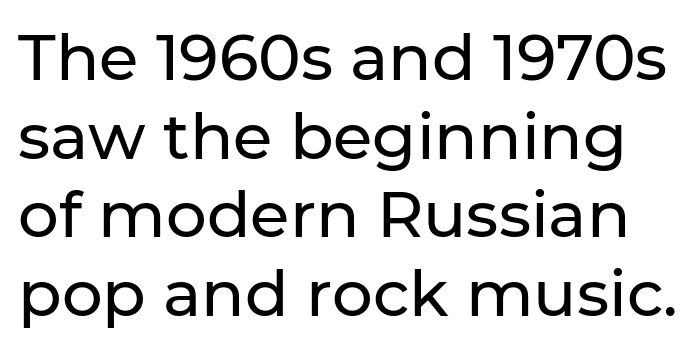
{"serif": "no", "italic": "no", "width": "normal", "stroke_contrast": "low", "x_height": "medium", "monospaced": "no", "underline": "no", "line_spacing_ratio": 1.23, "letter_spacing": "normal", "letter_spacing_em": 0.0, "glyph_px": 64}
